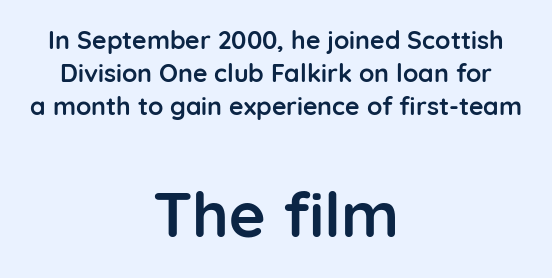
Q: Is the text bold? A: Yes.
Q: Is the text italic (slanted)? A: No, it is upright.
Q: Is the typeface a serif or a sans-serif typeface? A: Sans-serif.
Q: Is the text underlined? A: No.
Q: How is the paragraph aligned? A: Centered.
Q: Is the spacing between letters normal or unusually wide? A: Normal.
Q: Is the spacing between lines tight, normal or loose? A: Normal.
Q: Which block of text is set in a larger size, the first (top) or the second (bottom)? A: The second (bottom) one.
Q: Width (condensed, normal, or wide)? A: Normal.
Q: Stroke contrast? A: Low.
Q: x-height? A: Medium.
Q: Monospaced? A: No.
